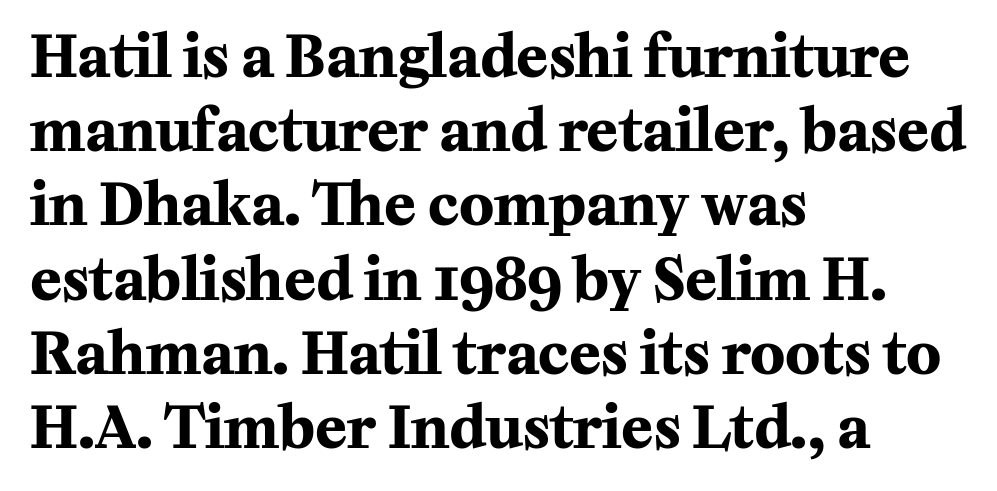
Q: Is the text bold? A: Yes.
Q: Is the text italic (slanted)? A: No, it is upright.
Q: Is the typeface a serif or a sans-serif typeface? A: Serif.
Q: Is the text underlined? A: No.
Q: How is the paragraph aligned? A: Left-aligned.
Q: Is the spacing between letters normal or unusually wide? A: Normal.
Q: Is the spacing between lines tight, normal or loose? A: Normal.
Q: Width (condensed, normal, or wide)? A: Normal.
Q: Stroke contrast? A: Medium.
Q: x-height? A: Medium.
Q: Monospaced? A: No.
